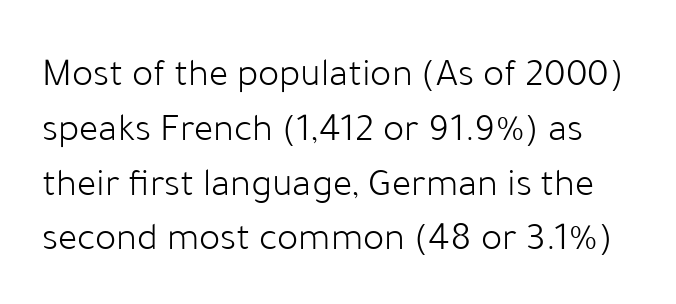
The image shows 40 px light sans-serif type, upright; set normal line spacing (1.37x), normal letter spacing, not underlined; low stroke contrast and a medium x-height.
